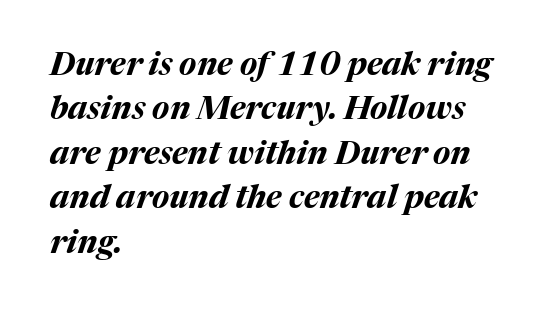
The image shows 32 px bold type, italic (leaning right); set left-aligned, normal line spacing (1.39x), normal letter spacing, not underlined; medium stroke contrast and a medium x-height.
